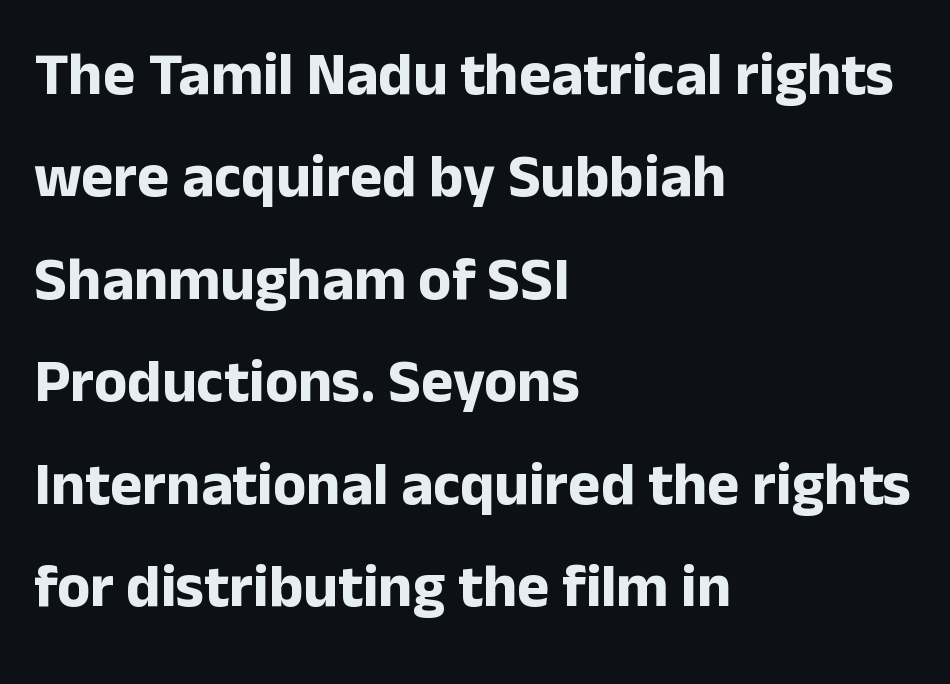
Leftover space on each line is placed entirely after the last word. A typesetter would mark this as roman, not italic. The passage shown is typeset with a sans-serif family. Students, observe: this is what conventionally led text looks like. The tracking reads as untouched default to a designer's eye. Do the characters align in a grid? No, the font is proportional.
